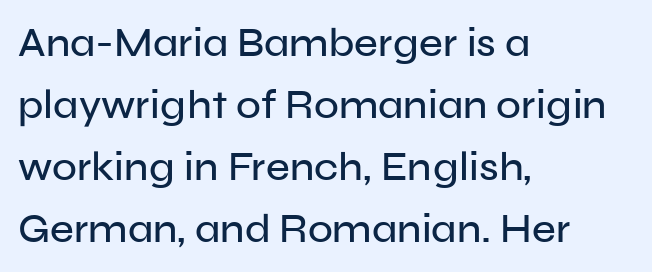
Q: Is the text italic (slanted)? A: No, it is upright.
Q: Is the typeface a serif or a sans-serif typeface? A: Sans-serif.
Q: Is the text underlined? A: No.
Q: How is the paragraph aligned? A: Left-aligned.
Q: Is the spacing between letters normal or unusually wide? A: Normal.
Q: Is the spacing between lines tight, normal or loose? A: Normal.
Q: Width (condensed, normal, or wide)? A: Normal.
Q: Stroke contrast? A: Low.
Q: x-height? A: Medium.
Q: Monospaced? A: No.
